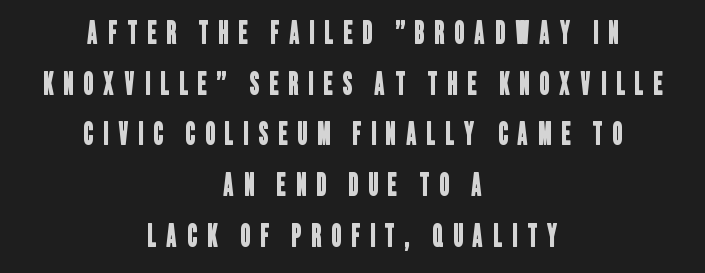
The image shows 30 px condensed sans-serif type; set centered, normal line spacing (1.69x), unusually wide letter spacing (+0.34 em), not underlined; low stroke contrast and a large x-height.
